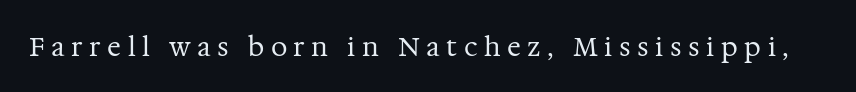
Compared with a typical body face, this is equally light or lighter still. Lines of text with bare space underneath. In terms of letterspacing, this is a distinctly airy, spread setting. This is the regular roman posture of the typeface.
